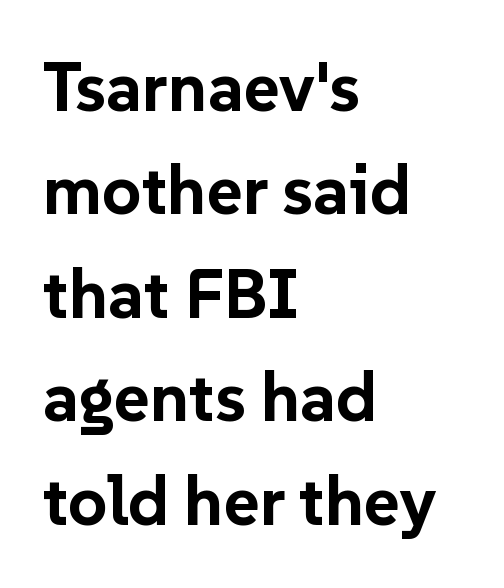
The image shows 69 px bold sans-serif type, upright; set left-aligned, normal line spacing (1.5x), normal letter spacing, not underlined; low stroke contrast and a medium x-height.
